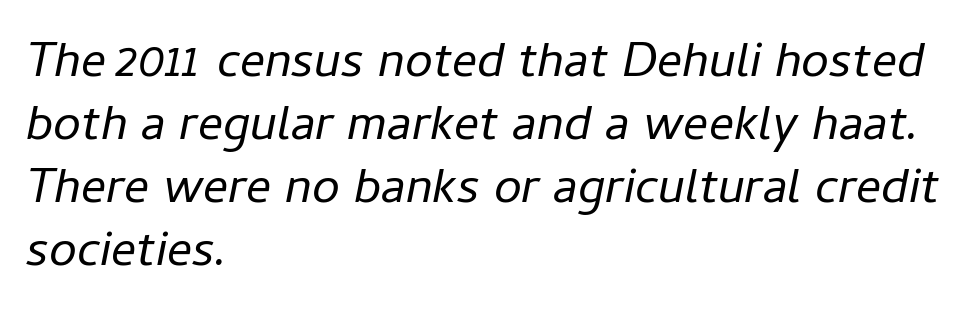
The image shows 50 px regular-weight type, italic (leaning right); set left-aligned, normal line spacing (1.26x), normal letter spacing, not underlined; low stroke contrast and a medium x-height.
